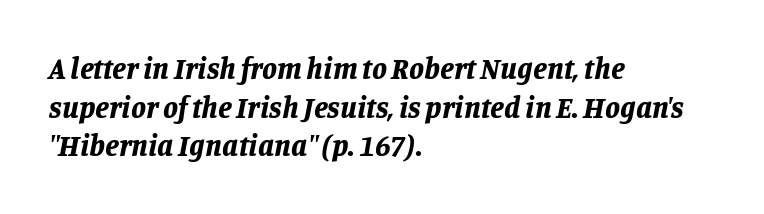
The image shows 30 px bold type, italic (leaning right); set left-aligned, normal line spacing (1.29x), normal letter spacing, not underlined; low stroke contrast and a large x-height.
